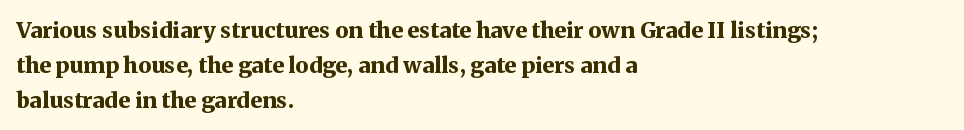
{"italic": "no", "bold": "yes", "underline": "no", "align": "left", "line_spacing": "normal", "line_spacing_ratio": 1.59, "letter_spacing": "normal", "letter_spacing_em": 0.0, "glyph_px": 22}
